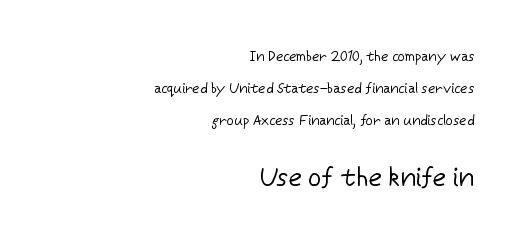
{"italic": "no", "bold": "no", "underline": "no", "align": "right", "line_spacing": "loose", "line_spacing_ratio": 2.27, "letter_spacing": "normal", "letter_spacing_em": 0.0, "larger_block": "second", "size_ratio": 1.86, "glyph_px": 26}
